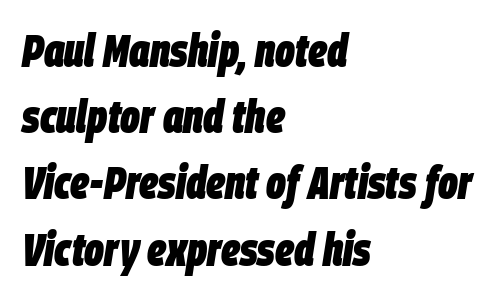
Q: Is the text bold? A: Yes.
Q: Is the text italic (slanted)? A: Yes, it leans right by about 9 degrees.
Q: Is the text underlined? A: No.
Q: How is the paragraph aligned? A: Left-aligned.
Q: Is the spacing between letters normal or unusually wide? A: Normal.
Q: Is the spacing between lines tight, normal or loose? A: Normal.
Q: Width (condensed, normal, or wide)? A: Condensed.
Q: Stroke contrast? A: Low.
Q: x-height? A: Large.
Q: Monospaced? A: No.
